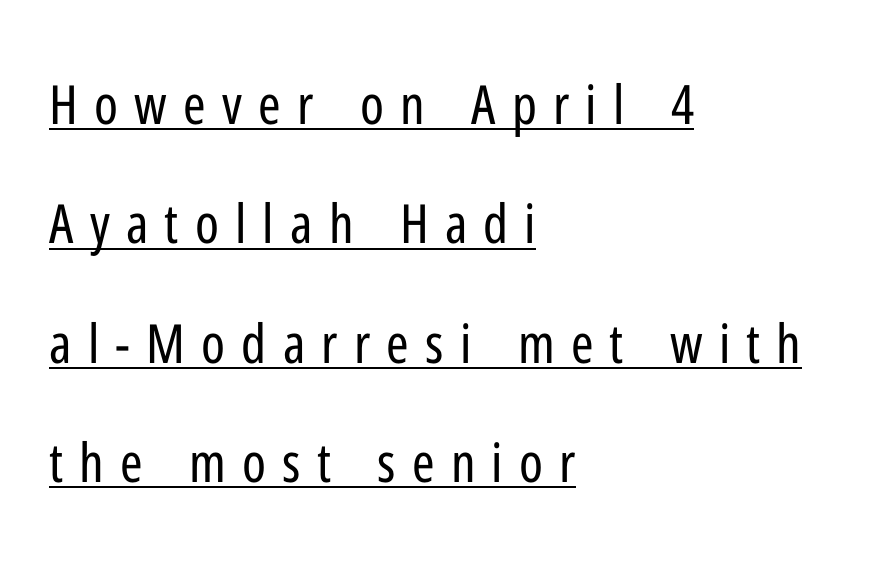
Q: Is the text bold? A: No.
Q: Is the text italic (slanted)? A: No, it is upright.
Q: Is the typeface a serif or a sans-serif typeface? A: Sans-serif.
Q: Is the text underlined? A: Yes.
Q: How is the paragraph aligned? A: Left-aligned.
Q: Is the spacing between letters normal or unusually wide? A: Unusually wide.
Q: Is the spacing between lines tight, normal or loose? A: Loose.
Q: Width (condensed, normal, or wide)? A: Condensed.
Q: Stroke contrast? A: Low.
Q: x-height? A: Medium.
Q: Monospaced? A: No.
